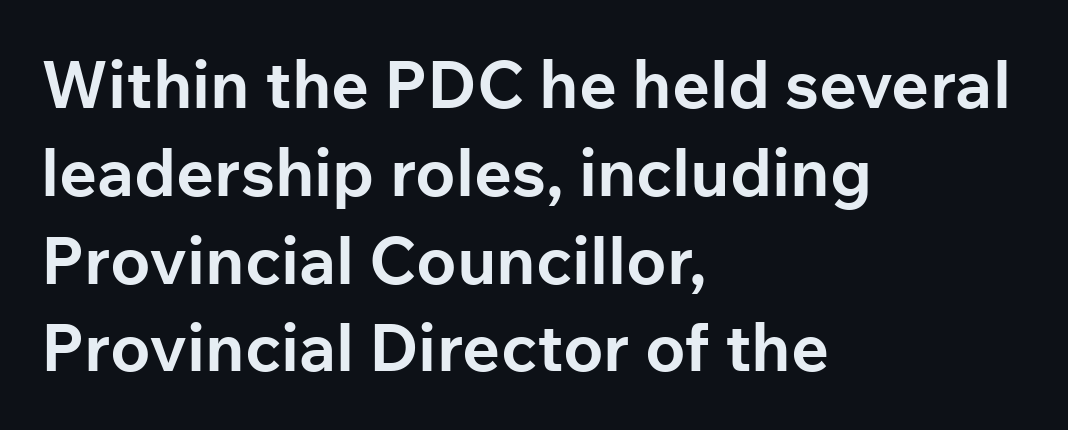
The image shows 66 px bold sans-serif type, upright; set left-aligned, normal line spacing (1.33x), normal letter spacing, not underlined; low stroke contrast and a medium x-height.
